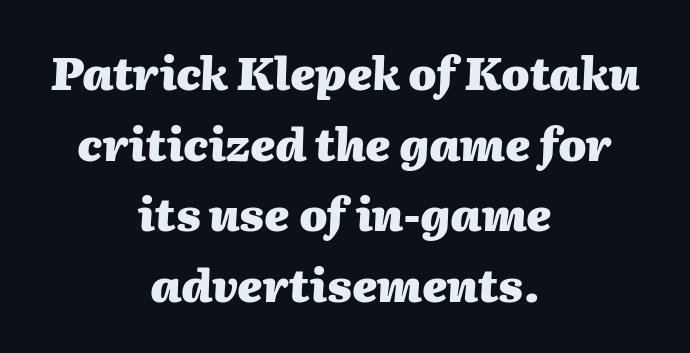
The image shows 45 px heavy type, italic (leaning right); set centered, normal line spacing (1.57x), normal letter spacing, not underlined; medium stroke contrast and a medium x-height.
